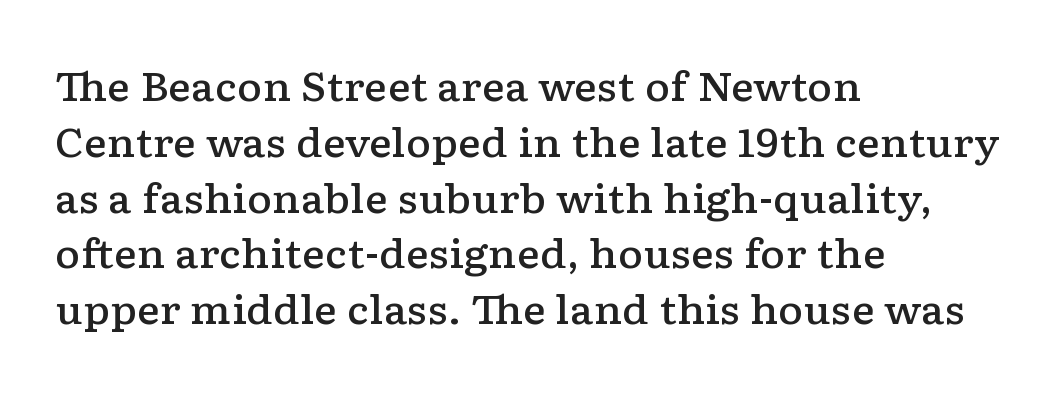
When letters stand straight like this, we call the style roman or upright. The passage shown is typed in a proportional face where columns would drift. One-word summary of the alignment: left. A normal amount of white space separates one row of letters from the next. Quick note: underline off. Here the glyphs are tracked normally, forming tight word shapes.
